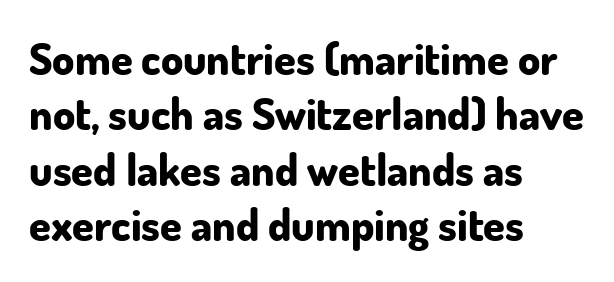
The image shows 44 px bold sans-serif type, upright; set left-aligned, normal line spacing (1.26x), normal letter spacing, not underlined; low stroke contrast and a small x-height.
